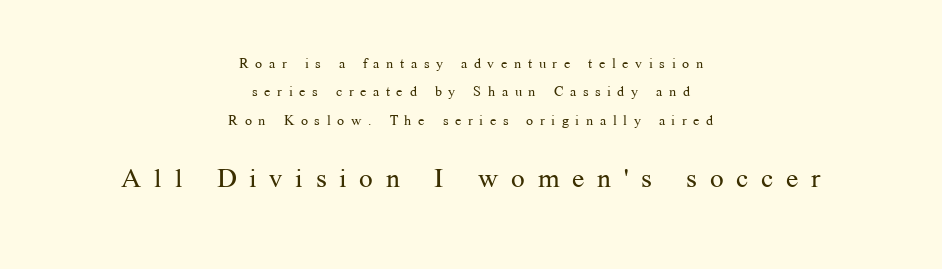
{"italic": "no", "bold": "no", "underline": "no", "align": "center", "line_spacing": "loose", "line_spacing_ratio": 2.02, "letter_spacing": "wide", "letter_spacing_em": 0.47, "larger_block": "second", "size_ratio": 1.93, "glyph_px": 27}
